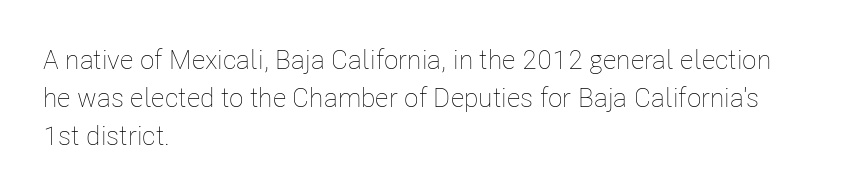
The image shows 27 px text type, upright; set left-aligned, normal line spacing (1.41x), normal letter spacing, not underlined.
